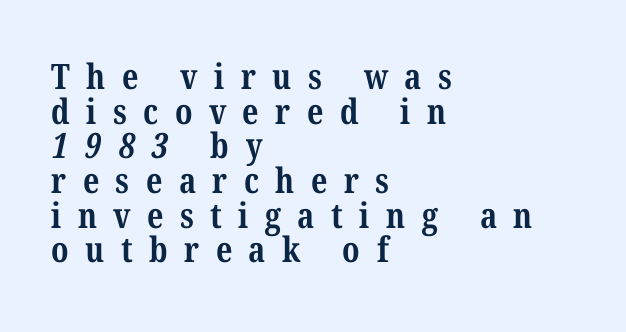
The image shows 35 px bold, condensed serif type; set left-aligned, tight line spacing (0.99x), unusually wide letter spacing (+0.47 em), not underlined; medium stroke contrast and a medium x-height.
